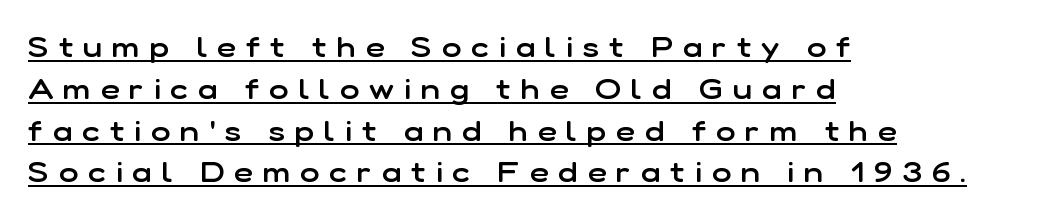
Q: Is the text bold? A: Semi-bold.
Q: Is the text italic (slanted)? A: No, it is upright.
Q: Is the typeface a serif or a sans-serif typeface? A: Sans-serif.
Q: Is the text underlined? A: Yes.
Q: How is the paragraph aligned? A: Left-aligned.
Q: Is the spacing between letters normal or unusually wide? A: Unusually wide.
Q: Is the spacing between lines tight, normal or loose? A: Normal.
Q: Width (condensed, normal, or wide)? A: Normal.
Q: Stroke contrast? A: Low.
Q: x-height? A: Medium.
Q: Monospaced? A: No.
